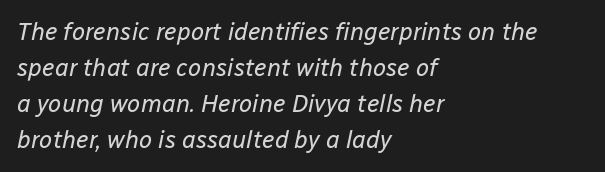
{"italic": "yes", "lean": "right", "slant_degrees": 12, "bold": "no", "underline": "no", "align": "left", "line_spacing": "normal", "line_spacing_ratio": 1.5, "letter_spacing": "normal", "letter_spacing_em": 0.0, "glyph_px": 24}
